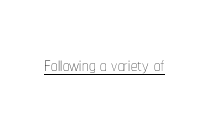
{"italic": "no", "bold": "no", "underline": "yes", "letter_spacing": "normal", "letter_spacing_em": 0.0, "glyph_px": 26}
